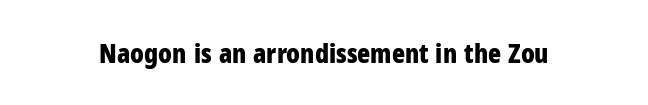
What stands out about the letter spacing? Nothing — it is the standard amount. No italicization has been applied; the sample stays upright. The gap between lines stays unmarked. Thick stems and heavy bowls — unmistakably bold.
